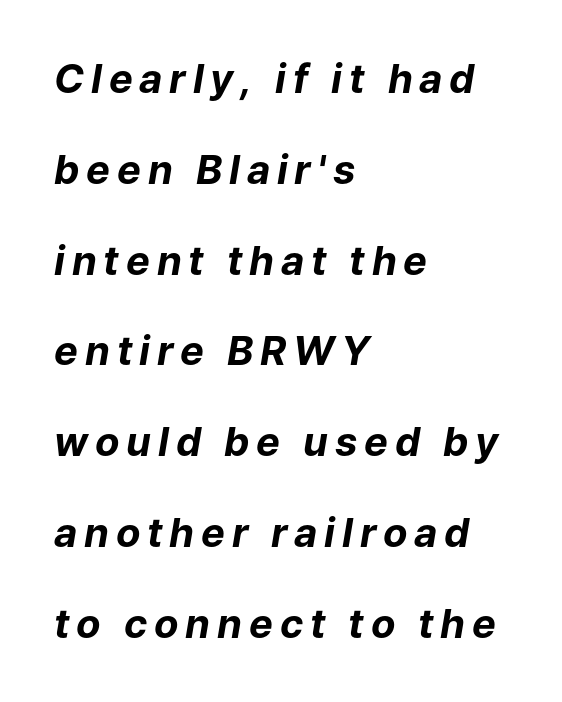
The image shows 40 px bold type, italic (leaning right); set left-aligned, loose line spacing (2.27x), not underlined; low stroke contrast and a medium x-height.
